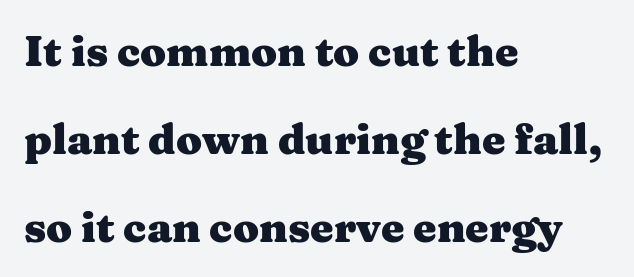
Q: Is the text bold? A: Yes.
Q: Is the text italic (slanted)? A: No, it is upright.
Q: Is the typeface a serif or a sans-serif typeface? A: Serif.
Q: Is the text underlined? A: No.
Q: How is the paragraph aligned? A: Left-aligned.
Q: Is the spacing between letters normal or unusually wide? A: Normal.
Q: Is the spacing between lines tight, normal or loose? A: Loose.
Q: Width (condensed, normal, or wide)? A: Wide.
Q: Stroke contrast? A: Medium.
Q: x-height? A: Medium.
Q: Monospaced? A: No.
